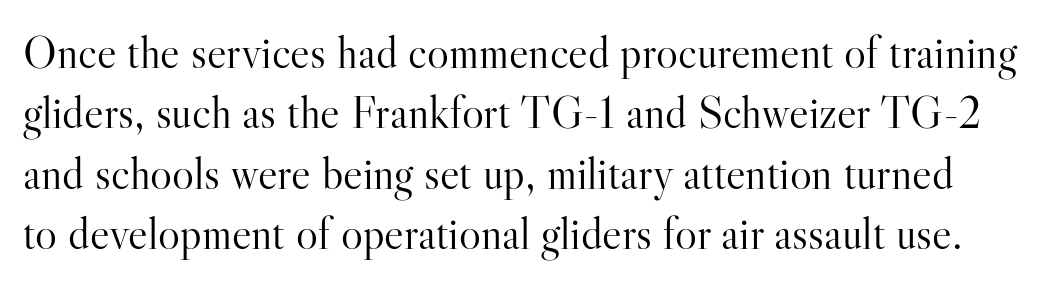
{"serif": "yes", "italic": "no", "bold": "no", "weight": "light", "width": "normal", "stroke_contrast": "high", "x_height": "small", "monospaced": "no", "underline": "no", "line_spacing": "normal", "line_spacing_ratio": 1.31, "letter_spacing": "normal", "letter_spacing_em": 0.0, "glyph_px": 46}
